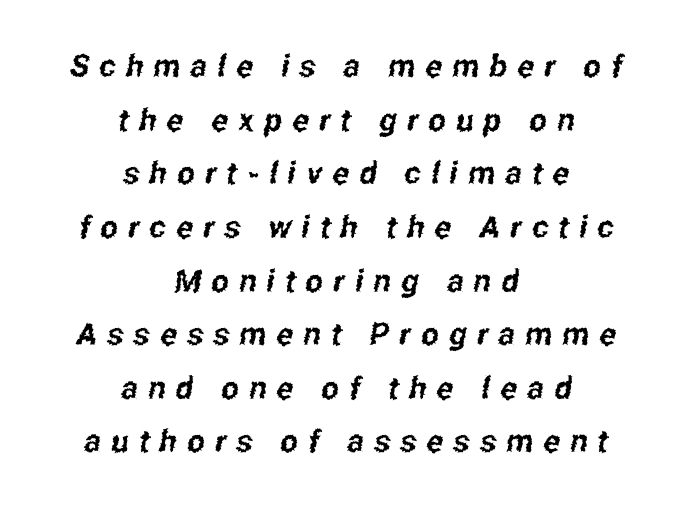
The image shows 31 px condensed sans-serif type; set centered, line spacing 1.73x, unusually wide letter spacing (+0.33 em), not underlined; low stroke contrast and a medium x-height.
